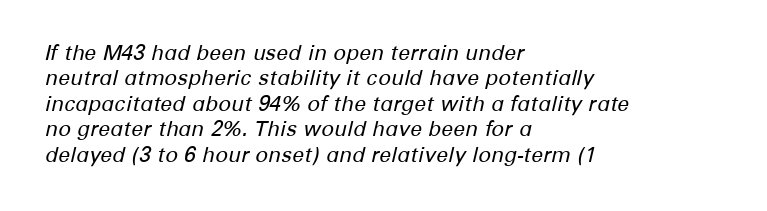
The image shows 21 px text type, italic (leaning right); set left-aligned, line spacing 1.21x, normal letter spacing, not underlined.
